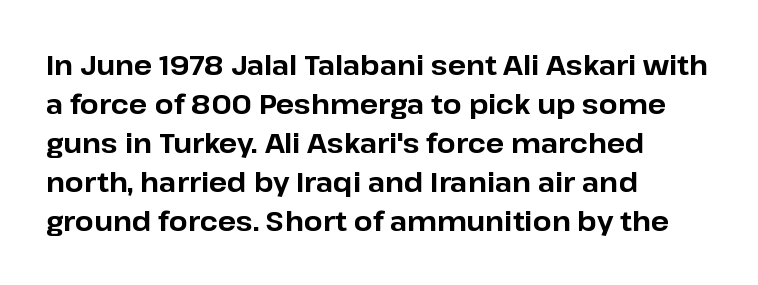
{"italic": "no", "bold": "yes", "underline": "no", "align": "left", "line_spacing": "normal", "line_spacing_ratio": 1.44, "letter_spacing": "normal", "letter_spacing_em": 0.0, "glyph_px": 27}
